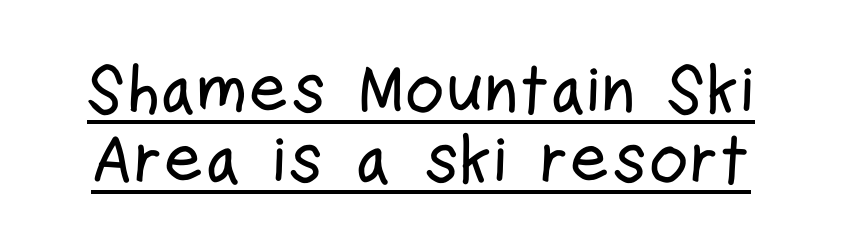
{"serif": "no", "italic": "no", "width": "condensed", "stroke_contrast": "low", "x_height": "medium", "monospaced": "no", "underline": "yes", "line_spacing": "tight", "line_spacing_ratio": 1.01, "letter_spacing": "normal", "letter_spacing_em": 0.0, "glyph_px": 69}
